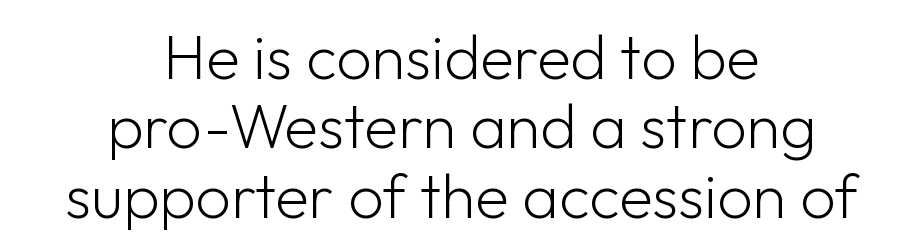
Alignment: centered. Italic? Not at all — the glyphs are vertical. Words float on clear page, feet unadorned. Stroke thickness stays within the range of a standard reading face or lighter. Tracking here is standard; glyphs follow each other at the usual distance.
